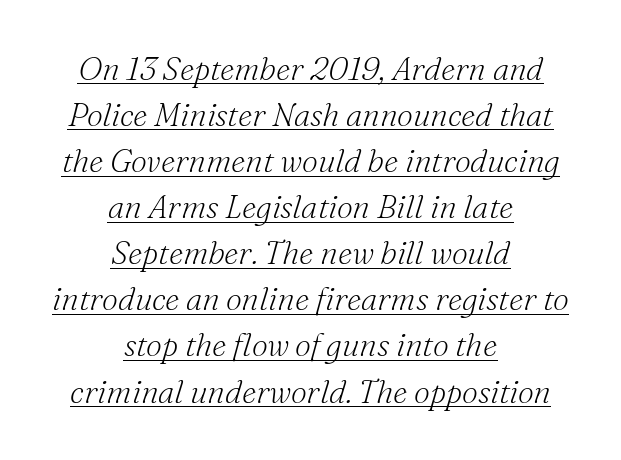
{"serif": "yes", "italic": "yes", "lean": "right", "slant_degrees": 16, "bold": "no", "weight": "light", "width": "normal", "stroke_contrast": "medium", "x_height": "small", "monospaced": "no", "underline": "yes", "align": "center", "line_spacing": "normal", "line_spacing_ratio": 1.44, "letter_spacing": "normal", "letter_spacing_em": 0.0, "glyph_px": 32}
